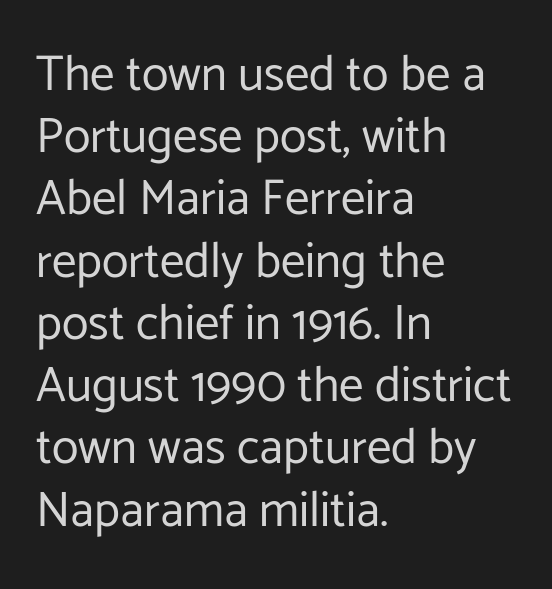
The image shows 49 px regular-weight sans-serif type, upright; set left-aligned, normal line spacing (1.27x), normal letter spacing, not underlined; low stroke contrast and a medium x-height.
